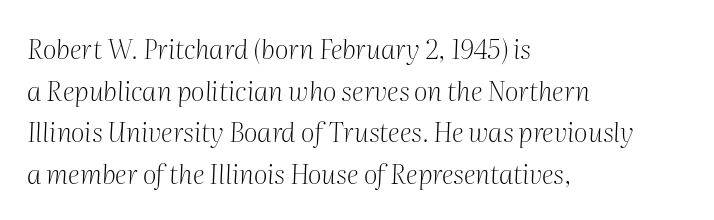
In terms of posture, this sample is oblique. Is the stroke heavy? The answer is a plain regular-or-lighter. Horizontally, the lines are justified to the leading edge only. The tracking reads as untouched default to a designer's eye.
